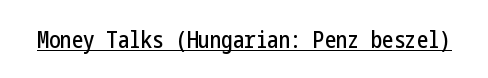
Q: Is the text italic (slanted)? A: No, it is upright.
Q: Is the text underlined? A: Yes.
Q: Is the spacing between letters normal or unusually wide? A: Normal.
